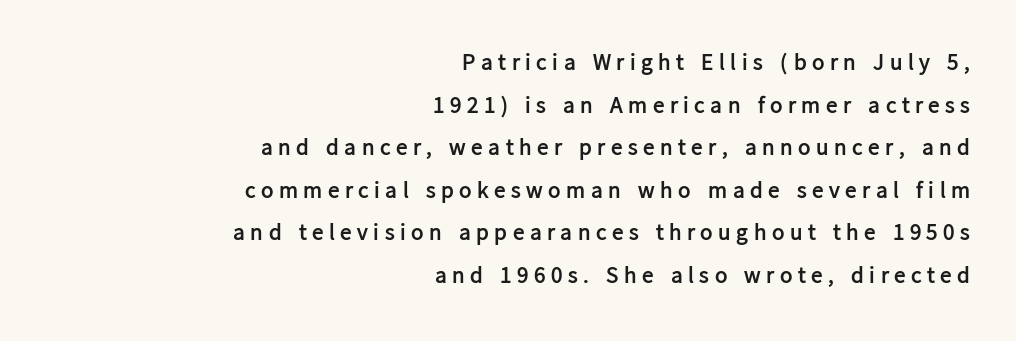
The image shows 23 px bold type, upright; set right-aligned, line spacing 1.85x, unusually wide letter spacing (+0.24 em), not underlined.
